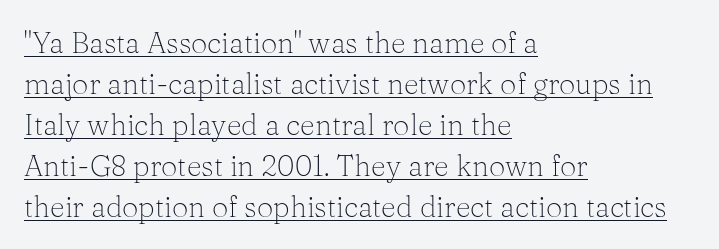
Nothing heavy about these letters — not bold at all. The designer left line spacing at the default. The rendering keeps characters at their native spacing. The lettering is marked with a stroke running underneath it. The characters display serif detailing at their extremities. Looks like regular typesetting: each glyph gets only the width it needs.
